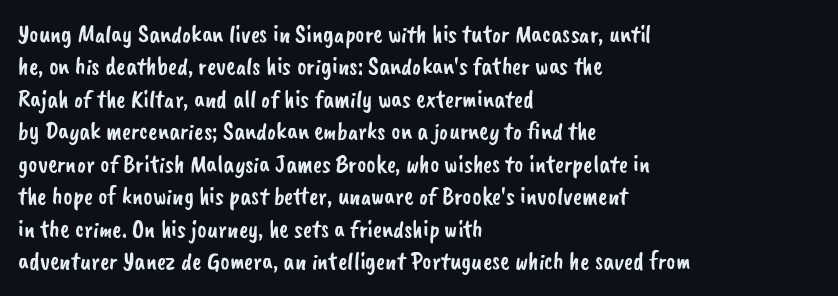
The passage shown is not underscored anywhere. The passage is arranged the way most books set body copy — flush left. Normally led — the rows are evenly, conventionally spaced. How are the letters spaced? Ordinarily, with no added tracking.
